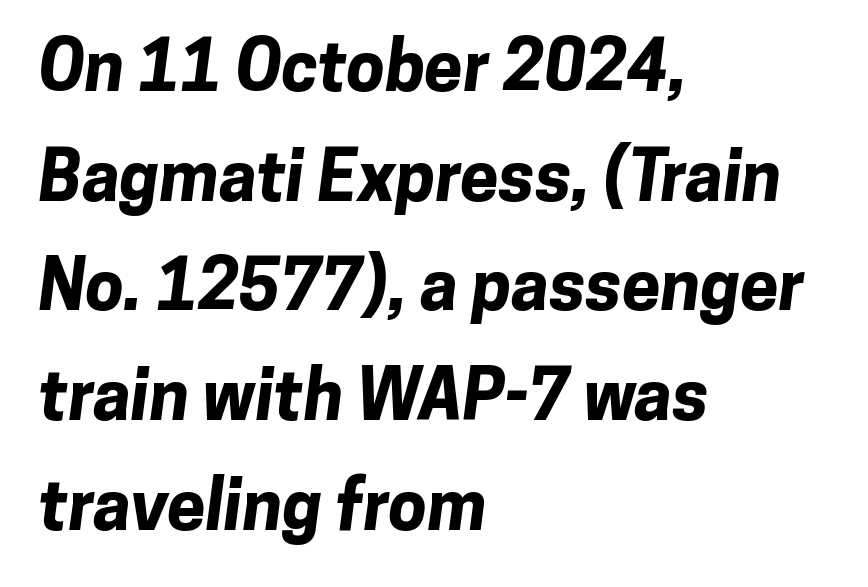
The image shows 69 px bold sans-serif type; set left-aligned, normal line spacing (1.59x), normal letter spacing, not underlined; low stroke contrast and a medium x-height.
